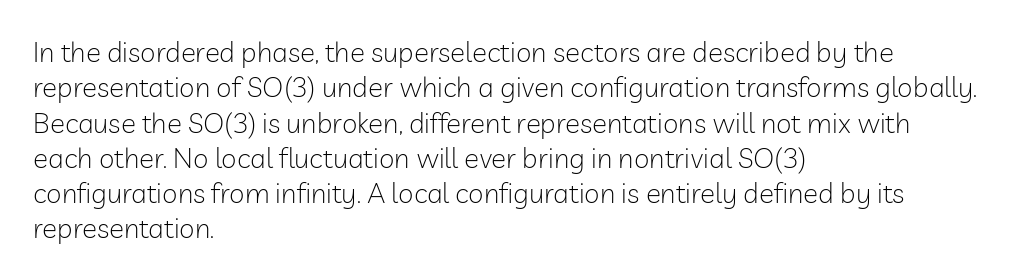
Spacing between characters is what you'd get straight out of the box. This block has exactly the height ordinary leading produces. The letterforms sit at book weight or below. Posture: upright roman. The rendering uses natural spacing where letterforms have individual widths. Quick note: underline off.
